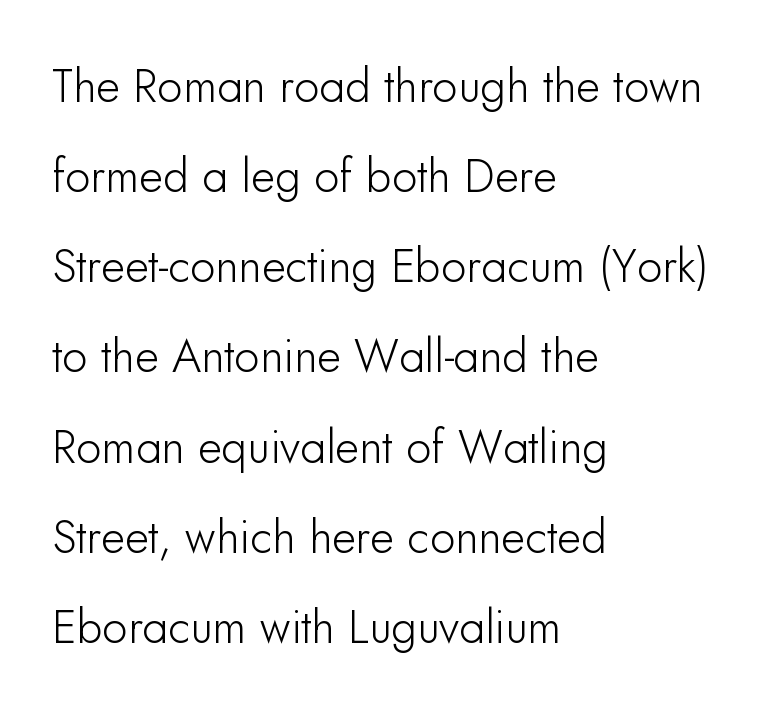
{"serif": "no", "italic": "no", "width": "normal", "stroke_contrast": "low", "x_height": "small", "monospaced": "no", "underline": "no", "align": "left", "line_spacing": "loose", "line_spacing_ratio": 1.96, "letter_spacing": "normal", "letter_spacing_em": 0.0, "glyph_px": 46}
